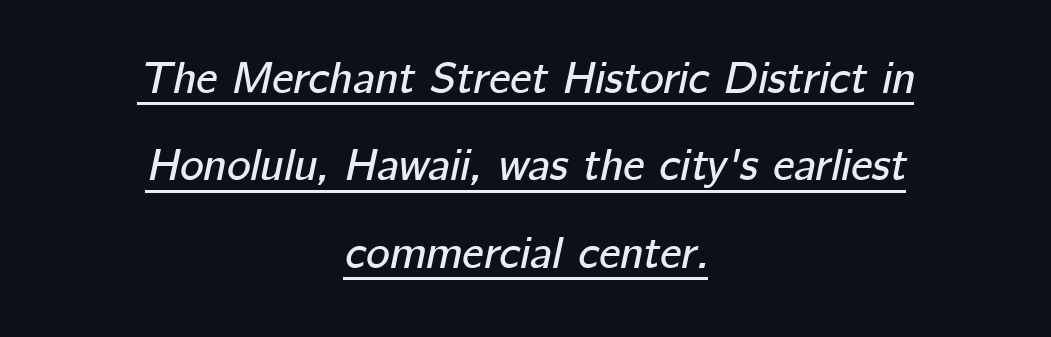
Q: Is the text italic (slanted)? A: Yes, it leans right by about 12 degrees.
Q: Is the text underlined? A: Yes.
Q: How is the paragraph aligned? A: Centered.
Q: Is the spacing between letters normal or unusually wide? A: Normal.
Q: Is the spacing between lines tight, normal or loose? A: Loose.
Q: Width (condensed, normal, or wide)? A: Normal.
Q: Stroke contrast? A: Low.
Q: x-height? A: Medium.
Q: Monospaced? A: No.
